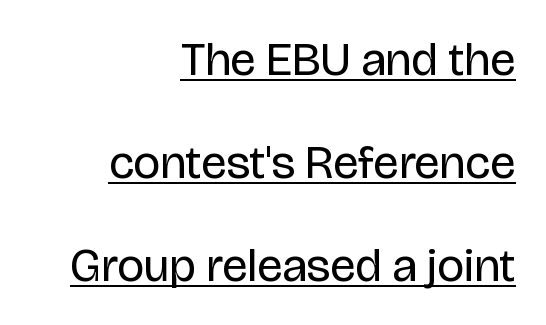
Q: Is the text bold? A: No.
Q: Is the text italic (slanted)? A: No, it is upright.
Q: Is the typeface a serif or a sans-serif typeface? A: Sans-serif.
Q: Is the text underlined? A: Yes.
Q: How is the paragraph aligned? A: Right-aligned.
Q: Is the spacing between letters normal or unusually wide? A: Normal.
Q: Is the spacing between lines tight, normal or loose? A: Loose.
Q: Width (condensed, normal, or wide)? A: Normal.
Q: Stroke contrast? A: Low.
Q: x-height? A: Large.
Q: Monospaced? A: No.
